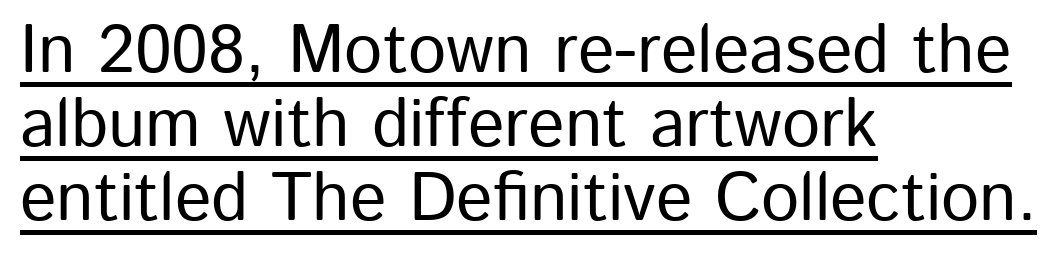
Q: Is the text italic (slanted)? A: No, it is upright.
Q: Is the typeface a serif or a sans-serif typeface? A: Sans-serif.
Q: Is the text underlined? A: Yes.
Q: How is the paragraph aligned? A: Left-aligned.
Q: Is the spacing between letters normal or unusually wide? A: Normal.
Q: Is the spacing between lines tight, normal or loose? A: Tight.
Q: Width (condensed, normal, or wide)? A: Normal.
Q: Stroke contrast? A: Low.
Q: x-height? A: Medium.
Q: Monospaced? A: No.
